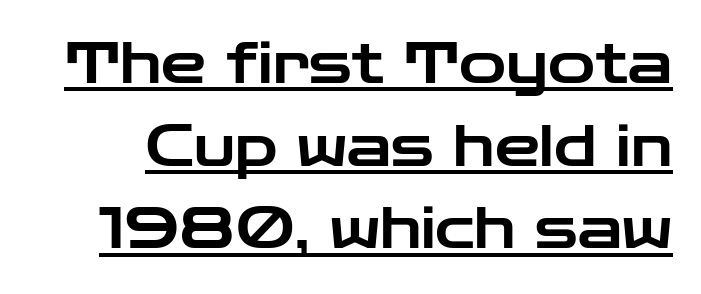
{"serif": "no", "italic": "no", "width": "wide", "stroke_contrast": "low", "x_height": "medium", "monospaced": "no", "underline": "yes", "line_spacing": "normal", "line_spacing_ratio": 1.45, "letter_spacing": "normal", "letter_spacing_em": 0.0, "glyph_px": 57}
